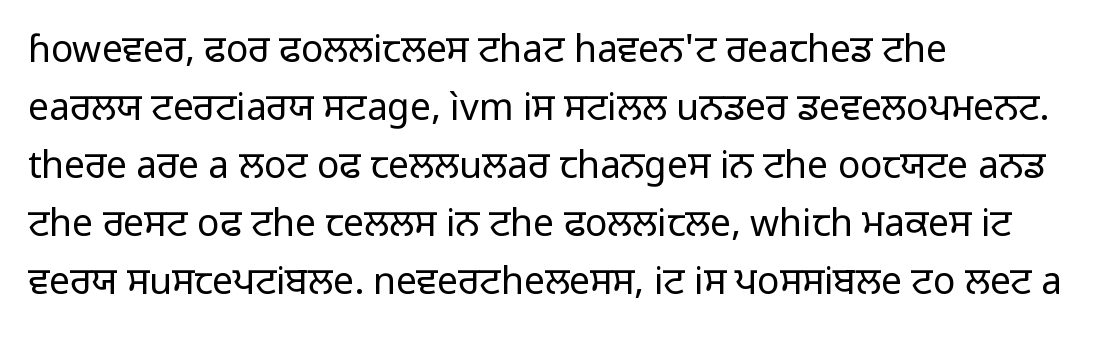
The image shows 37 px regular-weight sans-serif type, upright; set left-aligned, normal line spacing (1.57x), normal letter spacing, not underlined; low stroke contrast and a medium x-height.
